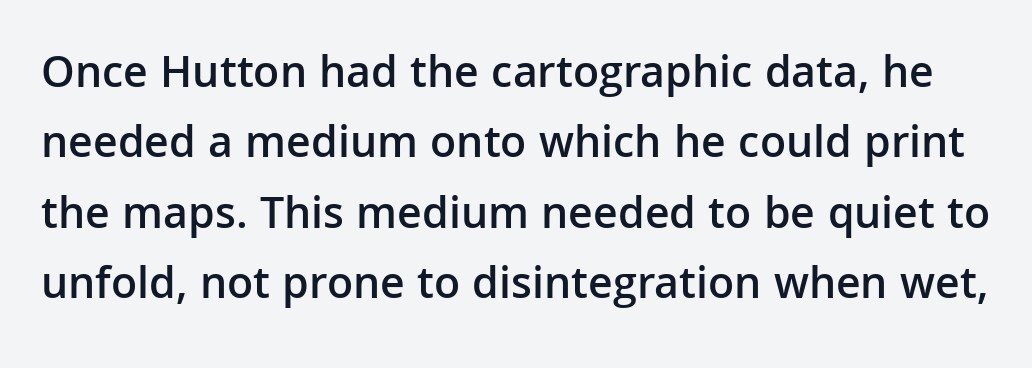
The image shows 46 px semibold sans-serif type, upright; set normal line spacing (1.53x), normal letter spacing, not underlined; low stroke contrast and a medium x-height.
